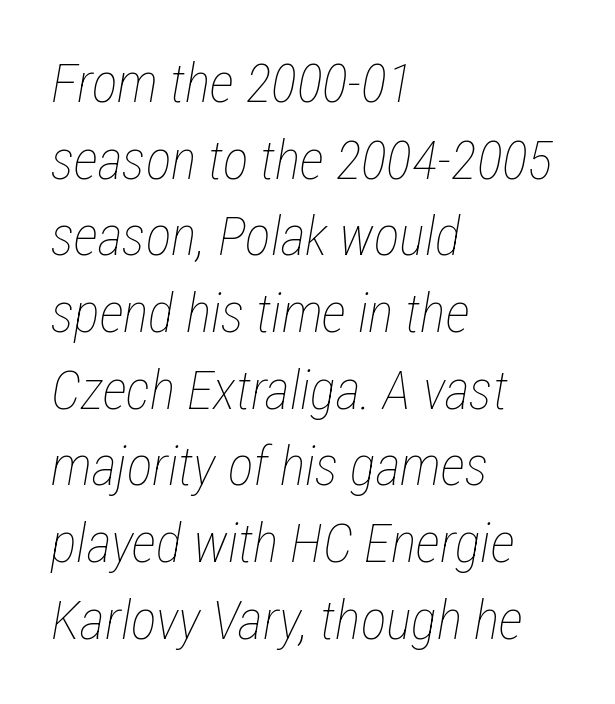
The image shows 54 px thin, condensed type, italic (leaning right); set left-aligned, normal line spacing (1.42x), normal letter spacing, not underlined; low stroke contrast and a medium x-height.
